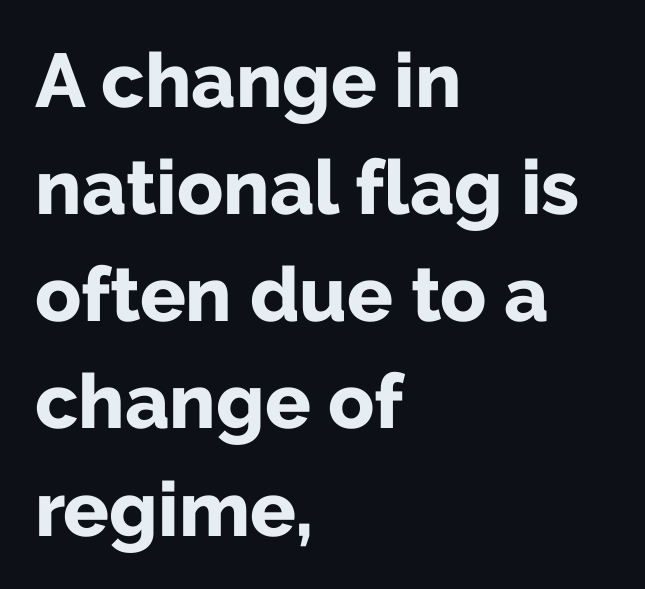
The image shows 76 px bold sans-serif type, upright; set left-aligned, normal line spacing (1.41x), normal letter spacing, not underlined; low stroke contrast and a medium x-height.
